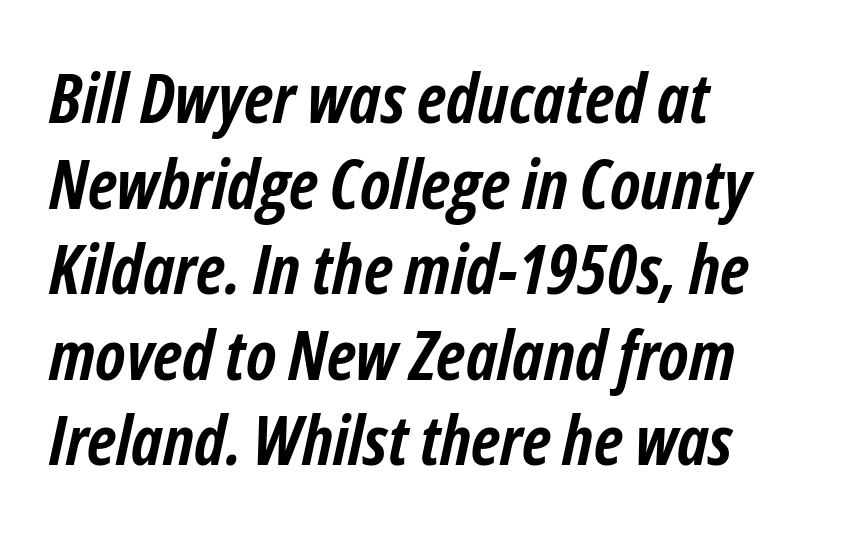
Q: Is the text bold? A: Yes.
Q: Is the text italic (slanted)? A: Yes, it leans right by about 12 degrees.
Q: Is the text underlined? A: No.
Q: How is the paragraph aligned? A: Left-aligned.
Q: Is the spacing between letters normal or unusually wide? A: Normal.
Q: Width (condensed, normal, or wide)? A: Condensed.
Q: Stroke contrast? A: Low.
Q: x-height? A: Medium.
Q: Monospaced? A: No.
